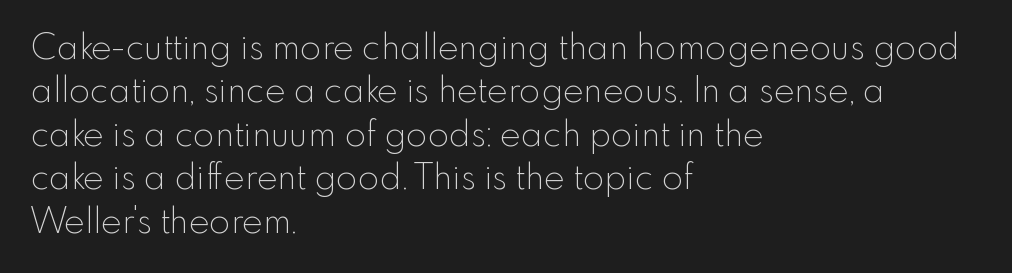
{"serif": "no", "italic": "no", "bold": "no", "weight": "thin", "width": "normal", "x_height": "small", "monospaced": "no", "underline": "no", "align": "left", "line_spacing_ratio": 1.24, "letter_spacing": "normal", "letter_spacing_em": 0.0, "glyph_px": 35}
